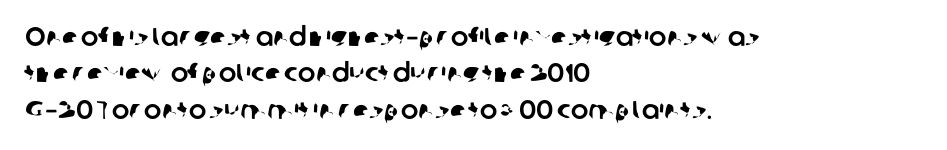
Q: Is the text underlined? A: No.
Q: How is the paragraph aligned? A: Left-aligned.
Q: Is the spacing between letters normal or unusually wide? A: Normal.
Q: Is the spacing between lines tight, normal or loose? A: Normal.
